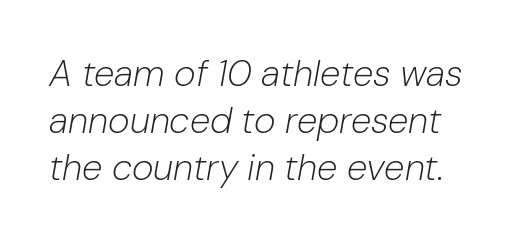
Think of a printed novel: that variable character pitch is what you see here. Unmarked baselines from the first word to the last. On a weight scale, this lands at 450 or below. Evenly set lines give the paragraph a standard silhouette. The specimen reads as italic at a glance. Glyph-to-glyph distance matches everyday printed text.
